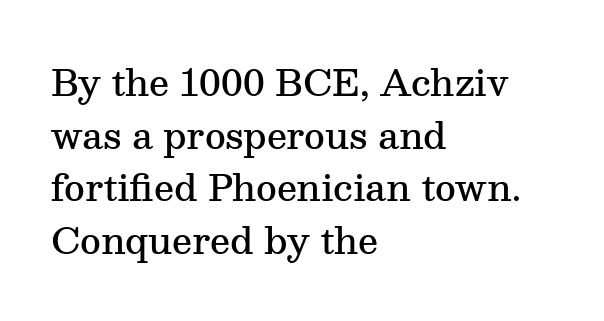
This sample keeps an unexceptional amount of space between lines. A bit beefed up — I'd call it semibold rather than bold. A roman cut, with each character standing at attention. The horizontal fit of the characters is conventional and even. What kind of face is this? One with serifs.
